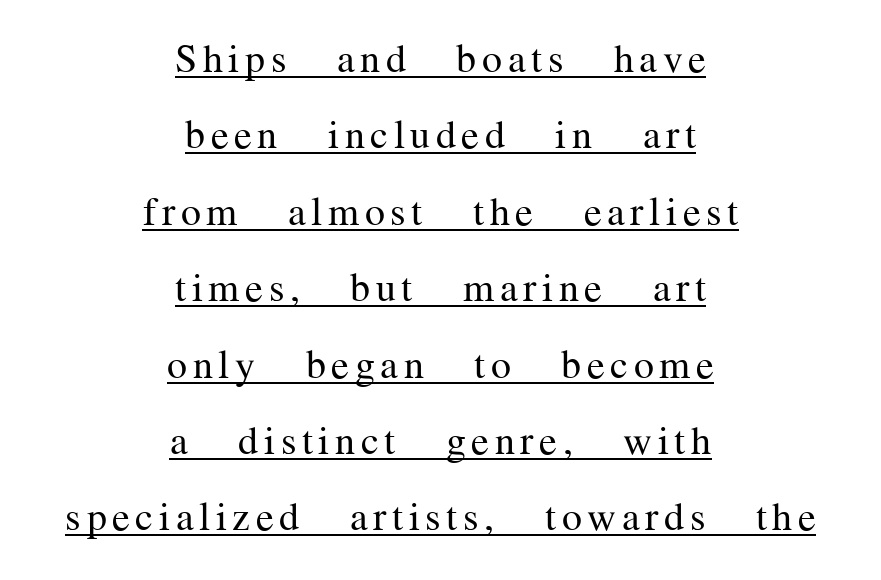
{"serif": "yes", "italic": "no", "bold": "no", "weight": "regular", "width": "normal", "stroke_contrast": "medium", "x_height": "medium", "monospaced": "no", "underline": "yes", "align": "center", "line_spacing": "loose", "line_spacing_ratio": 1.91, "glyph_px": 40}
